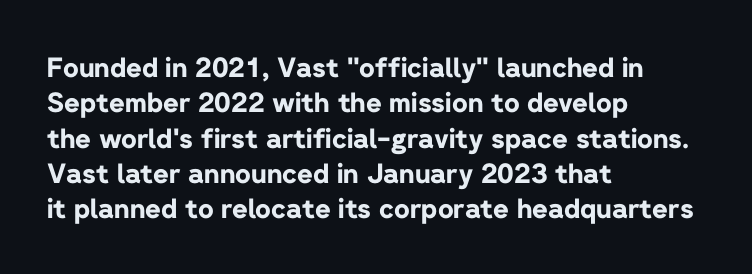
A clean baseline with only descenders dipping below it. These lines stack with their left ends in a neat column. Regular leading. Pretty heavy lettering here — definitely bold. Does extra space separate the letters? No, they use regular spacing.
